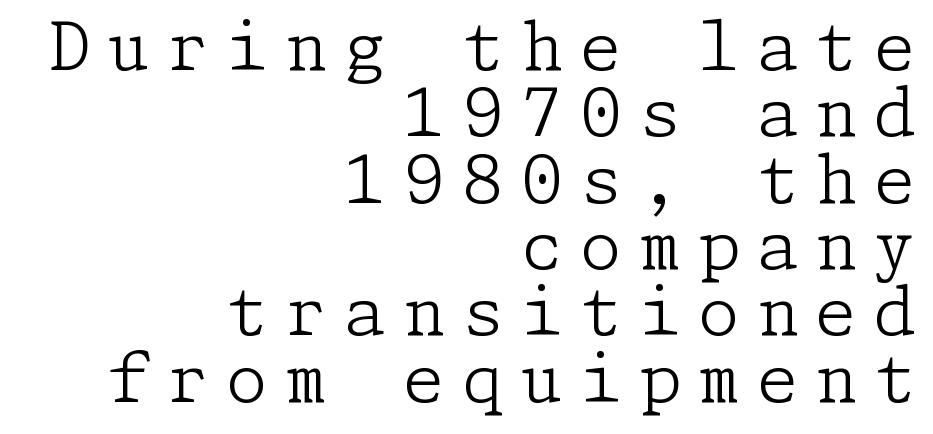
Q: Is the text bold? A: No.
Q: Is the text italic (slanted)? A: No, it is upright.
Q: Is the typeface a serif or a sans-serif typeface? A: Serif.
Q: Is the text underlined? A: No.
Q: How is the paragraph aligned? A: Right-aligned.
Q: Is the spacing between letters normal or unusually wide? A: Unusually wide.
Q: Is the spacing between lines tight, normal or loose? A: Tight.
Q: Width (condensed, normal, or wide)? A: Normal.
Q: Stroke contrast? A: Low.
Q: x-height? A: Medium.
